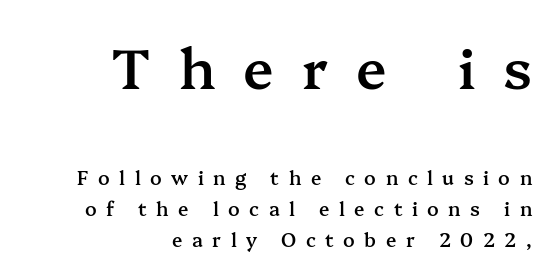
The image shows 56 px semibold serif type, upright; set right-aligned, normal line spacing (1.64x), unusually wide letter spacing (+0.5 em), not underlined; the first (top) block is 2.95x larger; medium stroke contrast and a medium x-height.
